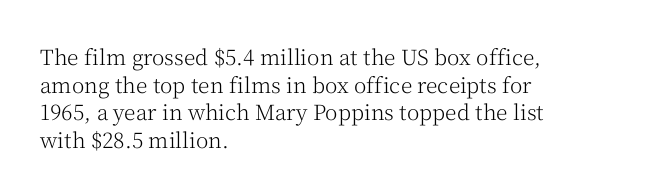
{"italic": "no", "bold": "no", "underline": "no", "align": "left", "line_spacing": "normal", "line_spacing_ratio": 1.31, "letter_spacing": "normal", "letter_spacing_em": 0.0, "glyph_px": 21}
